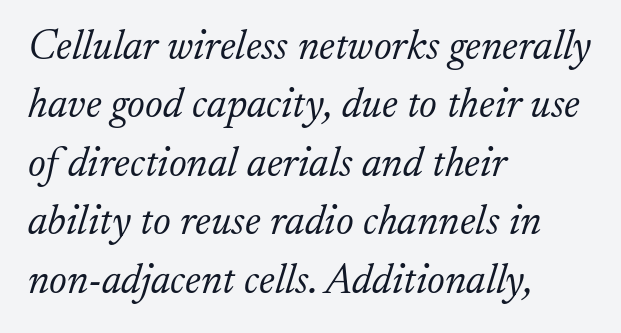
{"serif": "yes", "italic": "yes", "lean": "right", "slant_degrees": 17, "bold": "no", "weight": "light", "width": "normal", "stroke_contrast": "low", "x_height": "small", "monospaced": "no", "underline": "no", "align": "left", "line_spacing": "normal", "line_spacing_ratio": 1.39, "letter_spacing": "normal", "letter_spacing_em": 0.0, "glyph_px": 42}
